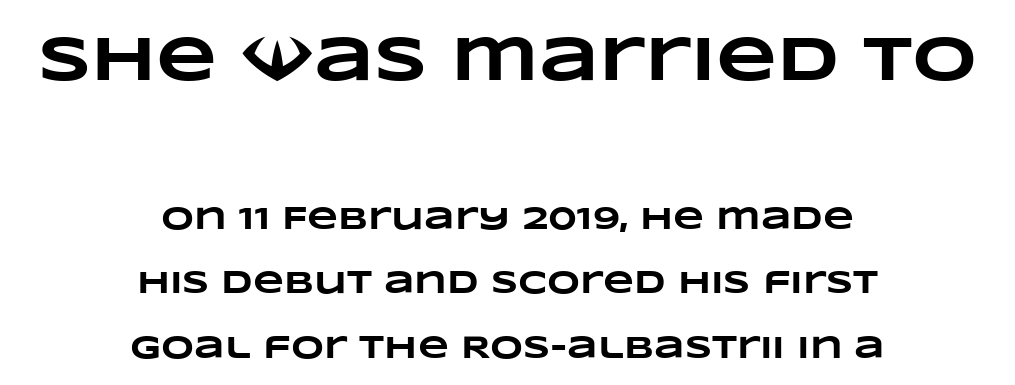
The image shows 63 px heavy, wide type; set centered, loose line spacing (2.02x), normal letter spacing, not underlined; the first (top) block is 1.97x larger; low stroke contrast and a large x-height.
